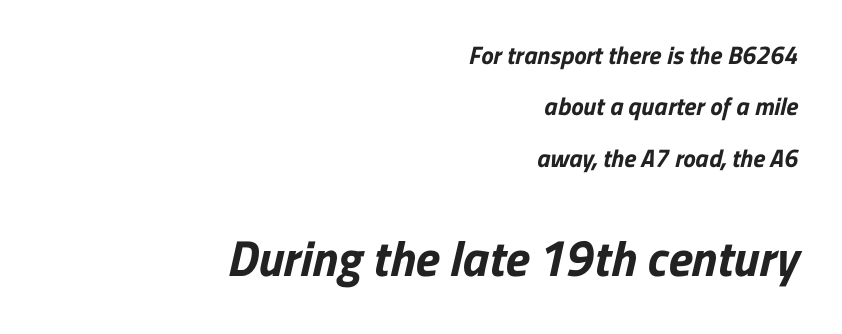
Q: Is the text bold? A: Yes.
Q: Is the typeface a serif or a sans-serif typeface? A: Sans-serif.
Q: Is the text underlined? A: No.
Q: How is the paragraph aligned? A: Right-aligned.
Q: Is the spacing between letters normal or unusually wide? A: Normal.
Q: Is the spacing between lines tight, normal or loose? A: Loose.
Q: Which block of text is set in a larger size, the first (top) or the second (bottom)? A: The second (bottom) one.
Q: Width (condensed, normal, or wide)? A: Normal.
Q: Stroke contrast? A: Low.
Q: x-height? A: Medium.
Q: Monospaced? A: No.
